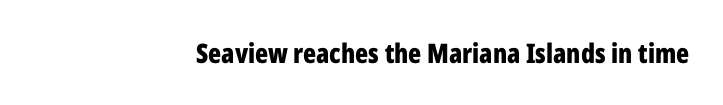
{"italic": "no", "bold": "yes", "underline": "no", "letter_spacing": "normal", "letter_spacing_em": 0.0, "glyph_px": 27}
